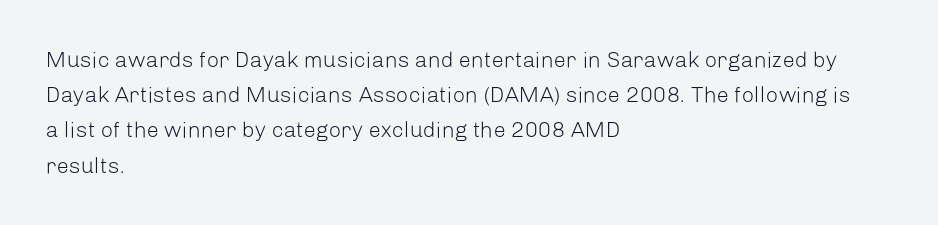
A quiet, ordinary-to-light weight characterises the typeface. Default kerning and tracking; the words read as compact shapes. These lines stack with their left ends in a neat column. The leading is moderate, giving the passage an even texture.
